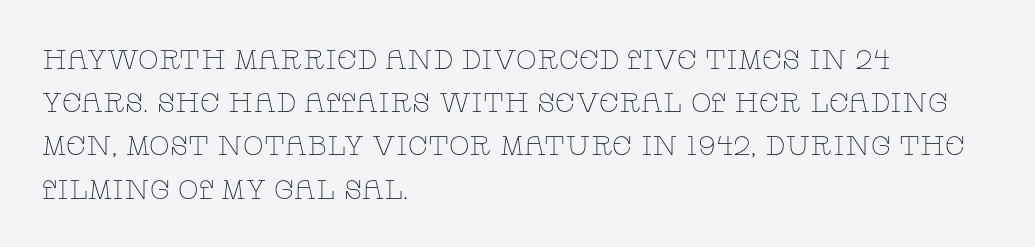
{"italic": "no", "bold": "no", "underline": "no", "align": "left", "line_spacing": "normal", "line_spacing_ratio": 1.6, "letter_spacing": "normal", "letter_spacing_em": 0.0, "glyph_px": 27}
